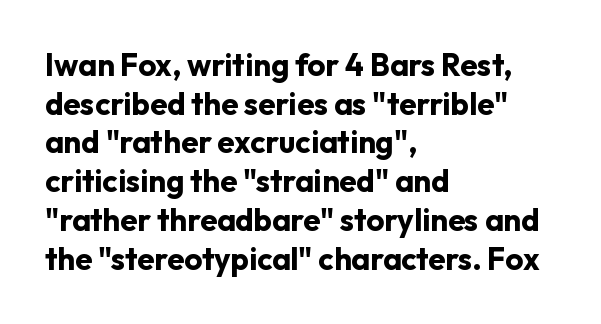
{"serif": "no", "italic": "no", "bold": "yes", "weight": "bold", "width": "normal", "stroke_contrast": "low", "x_height": "medium", "monospaced": "no", "underline": "no", "align": "left", "line_spacing": "normal", "line_spacing_ratio": 1.25, "letter_spacing": "normal", "letter_spacing_em": 0.0, "glyph_px": 31}
